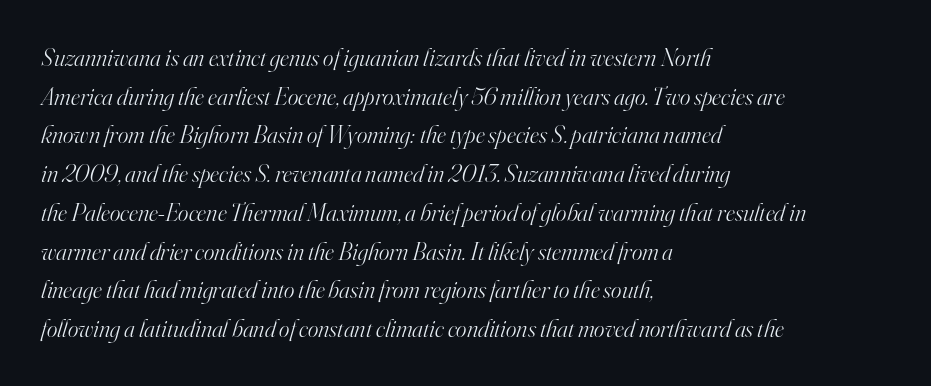
The image shows 25 px text type, italic (leaning right); set left-aligned, normal line spacing (1.55x), normal letter spacing, not underlined.
